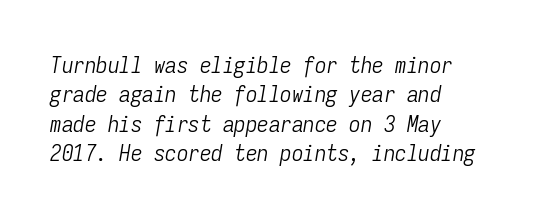
The type is set solid horizontally, with unmodified tracking. The designer left line spacing at the default. Horizontal alignment here is leftward, the default for most running prose. Stems here are at most as thick as an everyday book face.
